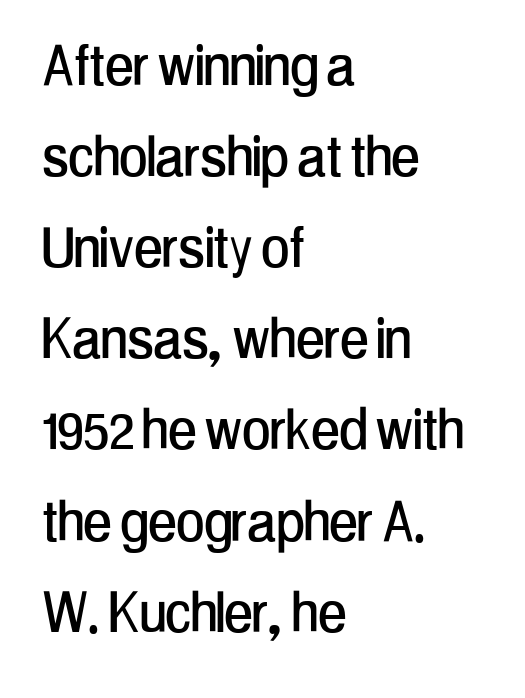
The ragged edge is on the right, which tells us the setting is flush left. Serif or sans? Sans — the stroke terminals are bare. The area under the type is left untouched. Italic? Not at all — the glyphs are vertical. A typesetter would call this zero additional tracking.
